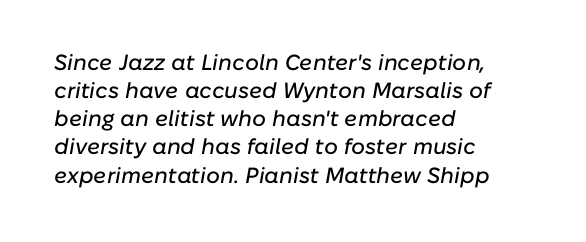
The image shows 22 px text type, italic (leaning right); set left-aligned, normal line spacing (1.28x), normal letter spacing, not underlined.
